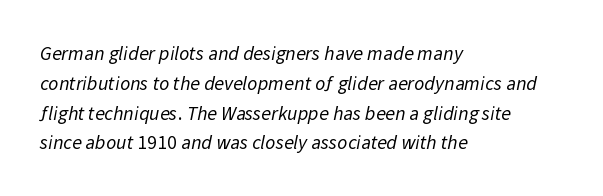
{"bold": "no", "underline": "no", "align": "left", "line_spacing": "normal", "line_spacing_ratio": 1.49, "letter_spacing": "normal", "letter_spacing_em": 0.0, "glyph_px": 20}
